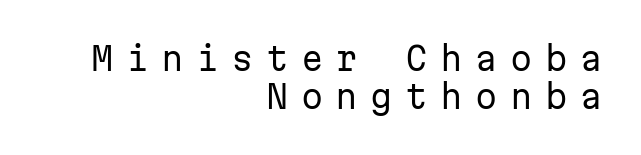
The image shows 32 px regular-weight sans-serif type, upright, monospaced; set right-aligned, line spacing 1.18x, unusually wide letter spacing (+0.39 em), not underlined; low stroke contrast and a medium x-height.
